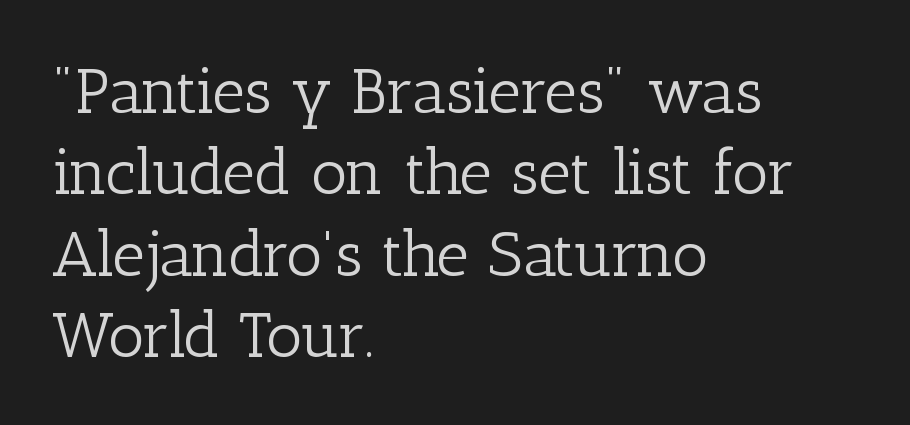
Q: Is the text bold? A: No.
Q: Is the text italic (slanted)? A: No, it is upright.
Q: Is the typeface a serif or a sans-serif typeface? A: Serif.
Q: Is the text underlined? A: No.
Q: How is the paragraph aligned? A: Left-aligned.
Q: Is the spacing between letters normal or unusually wide? A: Normal.
Q: Is the spacing between lines tight, normal or loose? A: Normal.
Q: Width (condensed, normal, or wide)? A: Normal.
Q: Stroke contrast? A: Low.
Q: x-height? A: Medium.
Q: Monospaced? A: No.
